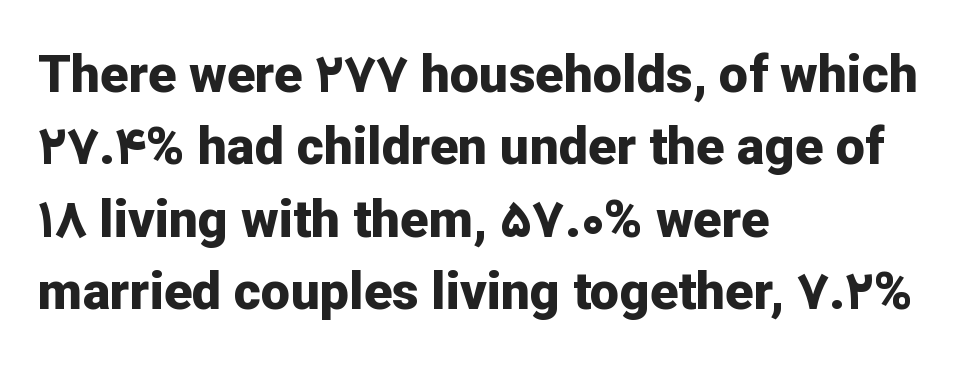
Character widths vary here, with narrow letters taking less room than wide ones. The words here are not underlined. Typesetter's note: full bold, strokes at maximum text heaviness. A classic flush-left, rag-right setting is used for this passage. Honestly, the letter spacing is just normal — you wouldn't notice it.
